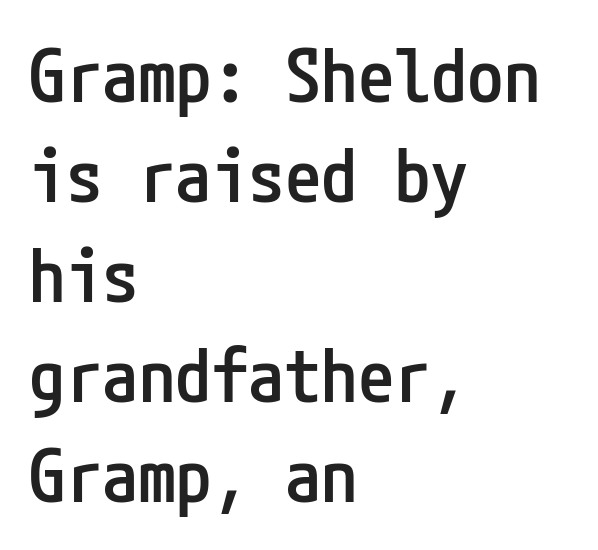
The image shows 73 px semibold, condensed sans-serif type, upright; set left-aligned, normal line spacing (1.37x), normal letter spacing, not underlined; low stroke contrast and a medium x-height.
